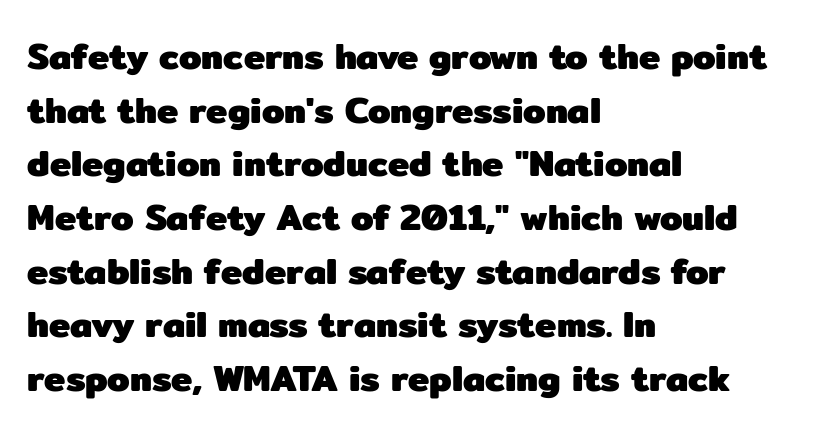
Q: Is the text bold? A: Yes.
Q: Is the text italic (slanted)? A: No, it is upright.
Q: Is the typeface a serif or a sans-serif typeface? A: Sans-serif.
Q: Is the text underlined? A: No.
Q: How is the paragraph aligned? A: Left-aligned.
Q: Is the spacing between letters normal or unusually wide? A: Normal.
Q: Is the spacing between lines tight, normal or loose? A: Normal.
Q: Width (condensed, normal, or wide)? A: Normal.
Q: Stroke contrast? A: Low.
Q: x-height? A: Medium.
Q: Monospaced? A: No.
